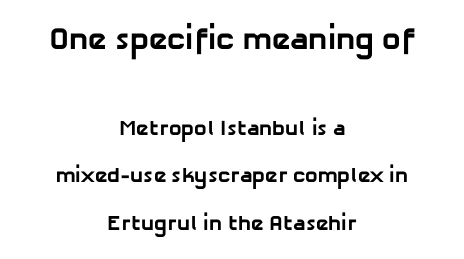
{"serif": "no", "bold": "yes", "weight": "bold", "width": "normal", "stroke_contrast": "low", "x_height": "medium", "monospaced": "no", "underline": "no", "align": "center", "line_spacing": "loose", "line_spacing_ratio": 2.26, "letter_spacing": "normal", "letter_spacing_em": 0.0, "larger_block": "first", "size_ratio": 1.48, "glyph_px": 31}
